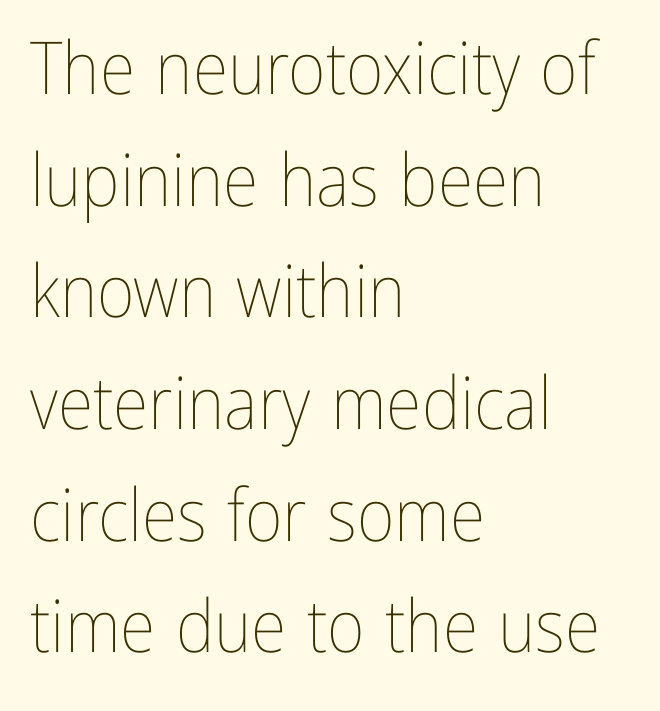
The image shows 73 px thin, condensed type, upright; set left-aligned, normal line spacing (1.53x), normal letter spacing, not underlined; low stroke contrast and a medium x-height.
